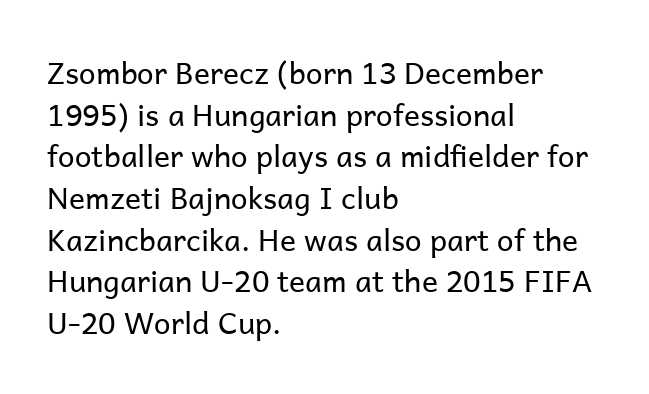
{"serif": "no", "italic": "no", "bold": "no", "weight": "regular", "width": "normal", "stroke_contrast": "low", "x_height": "medium", "monospaced": "no", "underline": "no", "align": "left", "line_spacing": "normal", "line_spacing_ratio": 1.39, "letter_spacing": "normal", "letter_spacing_em": 0.0, "glyph_px": 30}
